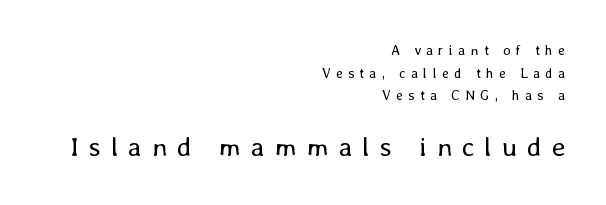
The image shows 27 px text type, upright; set right-aligned, normal line spacing (1.61x), unusually wide letter spacing (+0.37 em), not underlined; the second (bottom) block is 1.93x larger.
